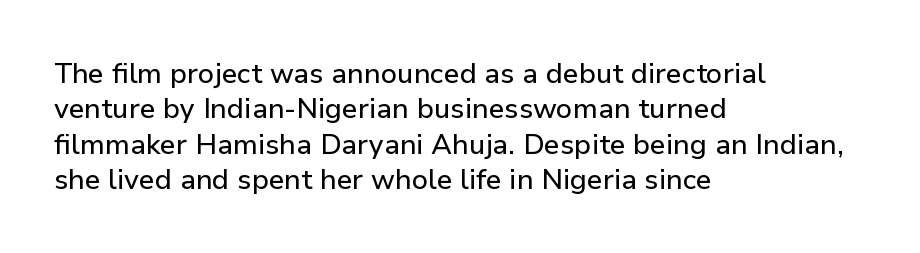
These lines are rendered in a variable-pitch font. Beneath every word, the page is bare. Vertically, the passage feels balanced, rows spaced as you'd expect. The characters display no serif detailing; their extremities are plain. The gaps between neighbouring characters are ordinary and unremarkable.
